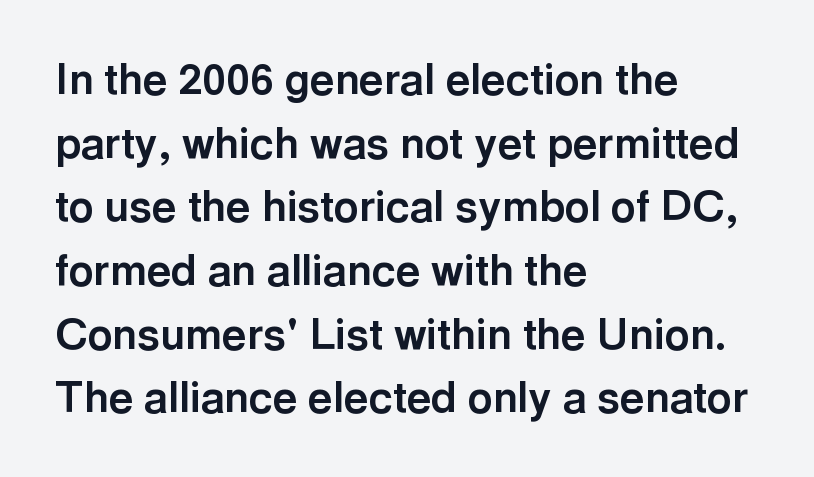
The image shows 43 px bold sans-serif type, upright; set left-aligned, normal line spacing (1.48x), normal letter spacing, not underlined; a medium x-height.
